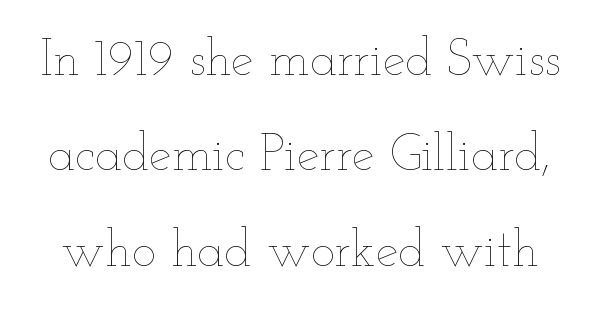
Q: Is the text bold? A: No.
Q: Is the text italic (slanted)? A: No, it is upright.
Q: Is the text underlined? A: No.
Q: Is the spacing between letters normal or unusually wide? A: Normal.
Q: Width (condensed, normal, or wide)? A: Wide.
Q: Stroke contrast? A: Low.
Q: x-height? A: Small.
Q: Monospaced? A: No.
